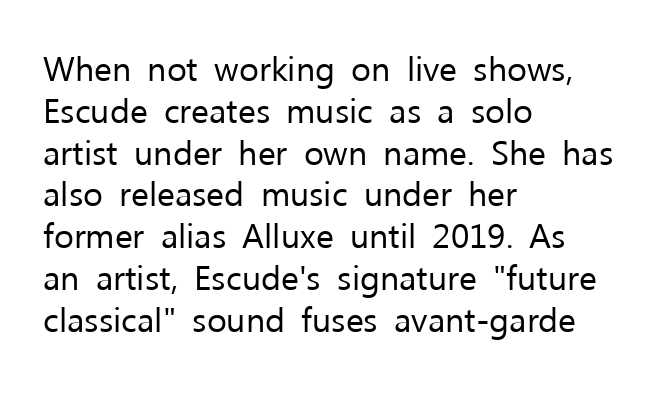
Q: Is the text bold? A: No.
Q: Is the text italic (slanted)? A: No, it is upright.
Q: Is the typeface a serif or a sans-serif typeface? A: Sans-serif.
Q: Is the text underlined? A: No.
Q: How is the paragraph aligned? A: Left-aligned.
Q: Is the spacing between letters normal or unusually wide? A: Normal.
Q: Width (condensed, normal, or wide)? A: Normal.
Q: Stroke contrast? A: Low.
Q: x-height? A: Medium.
Q: Monospaced? A: No.
